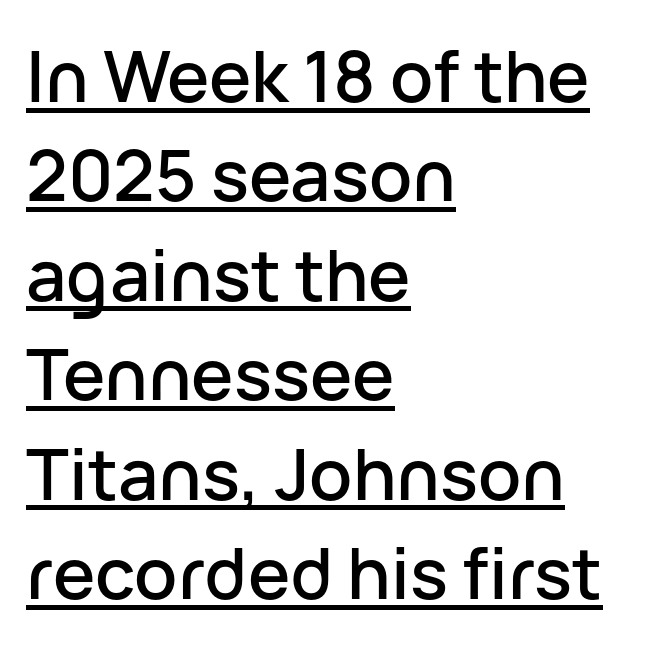
Q: Is the text italic (slanted)? A: No, it is upright.
Q: Is the typeface a serif or a sans-serif typeface? A: Sans-serif.
Q: Is the text underlined? A: Yes.
Q: How is the paragraph aligned? A: Left-aligned.
Q: Is the spacing between letters normal or unusually wide? A: Normal.
Q: Is the spacing between lines tight, normal or loose? A: Normal.
Q: Width (condensed, normal, or wide)? A: Normal.
Q: Stroke contrast? A: Low.
Q: x-height? A: Medium.
Q: Monospaced? A: No.
